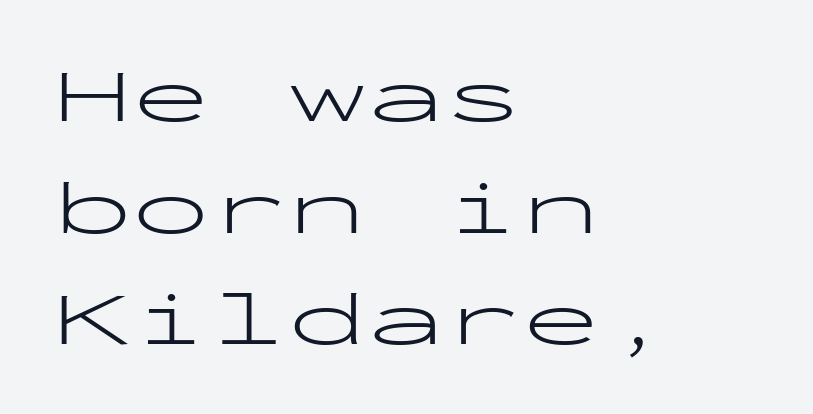
Q: Is the text bold? A: No.
Q: Is the text italic (slanted)? A: No, it is upright.
Q: Is the typeface a serif or a sans-serif typeface? A: Sans-serif.
Q: Is the text underlined? A: No.
Q: How is the paragraph aligned? A: Left-aligned.
Q: Is the spacing between letters normal or unusually wide? A: Normal.
Q: Is the spacing between lines tight, normal or loose? A: Normal.
Q: Width (condensed, normal, or wide)? A: Wide.
Q: Stroke contrast? A: Low.
Q: x-height? A: Medium.
Q: Monospaced? A: Yes.
